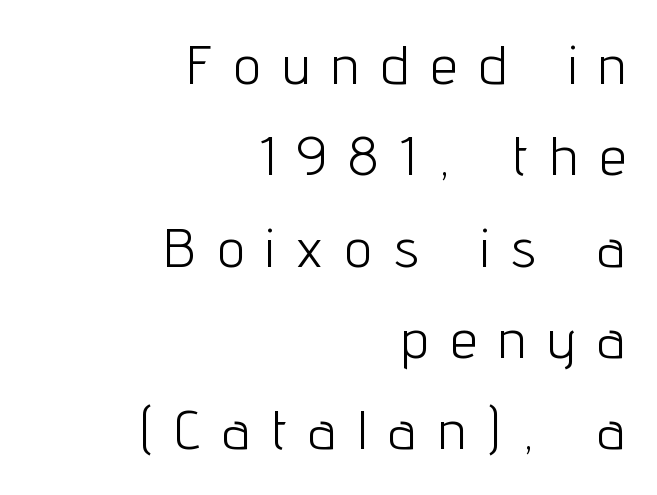
The image shows 54 px light, condensed sans-serif type, upright; set right-aligned, normal line spacing (1.69x), unusually wide letter spacing (+0.42 em), not underlined; low stroke contrast and a medium x-height.
